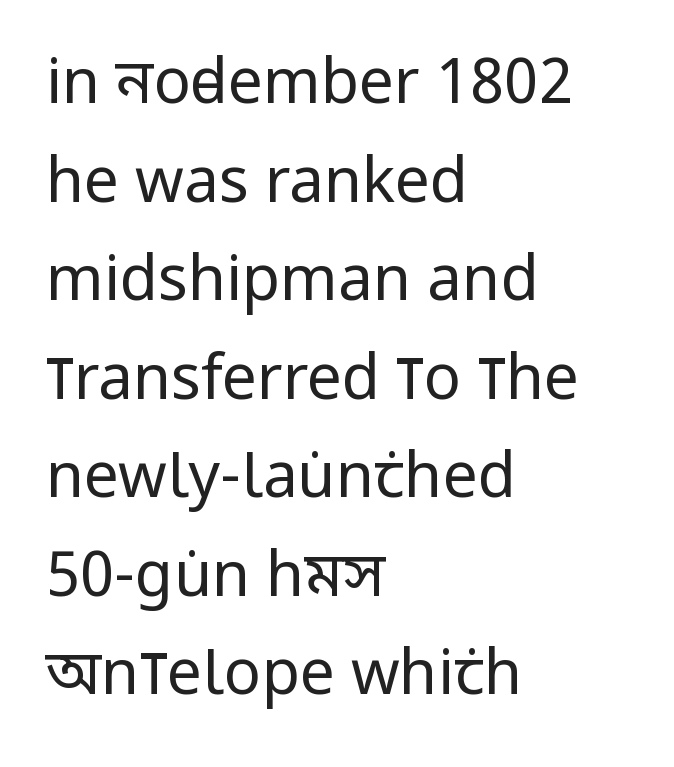
The image shows 62 px regular-weight, condensed sans-serif type, upright; set left-aligned, normal line spacing (1.59x), normal letter spacing, not underlined; low stroke contrast and a large x-height.
